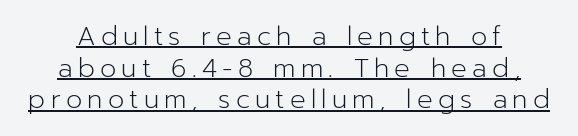
{"italic": "no", "bold": "no", "underline": "yes", "align": "center", "line_spacing_ratio": 1.22, "letter_spacing": "wide", "letter_spacing_em": 0.2, "glyph_px": 26}
